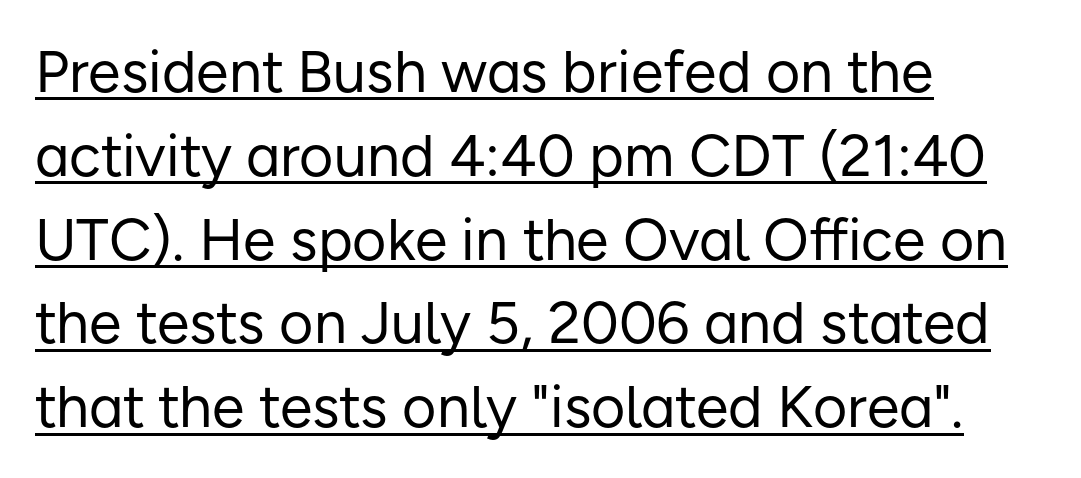
The image shows 59 px regular-weight sans-serif type, upright; set left-aligned, normal line spacing (1.42x), normal letter spacing, underlined; low stroke contrast and a medium x-height.
